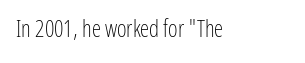
Q: Is the text bold? A: No.
Q: Is the text italic (slanted)? A: No, it is upright.
Q: Is the text underlined? A: No.
Q: Is the spacing between letters normal or unusually wide? A: Normal.
